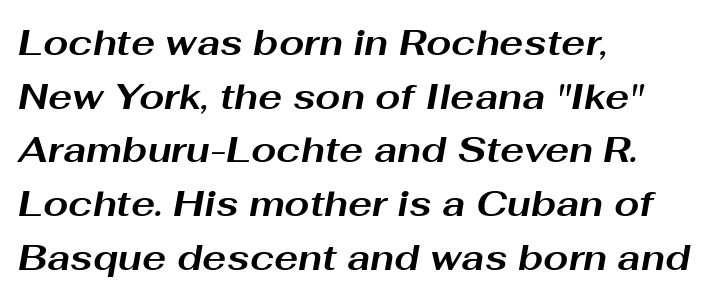
The designer left line spacing at the default. A full-strength bold gives these letters their thick strokes. The space directly below the letters is spotless. Students, note that the glyphs here touch the page at normal intervals. This sample is left-justified, so line endings fall wherever the words run out.
